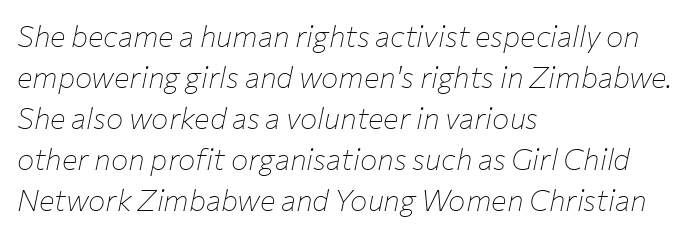
Q: Is the text bold? A: No.
Q: Is the text italic (slanted)? A: Yes, it leans right by about 12 degrees.
Q: Is the text underlined? A: No.
Q: How is the paragraph aligned? A: Left-aligned.
Q: Is the spacing between letters normal or unusually wide? A: Normal.
Q: Is the spacing between lines tight, normal or loose? A: Normal.
Q: Width (condensed, normal, or wide)? A: Normal.
Q: Stroke contrast? A: Low.
Q: x-height? A: Medium.
Q: Monospaced? A: No.
